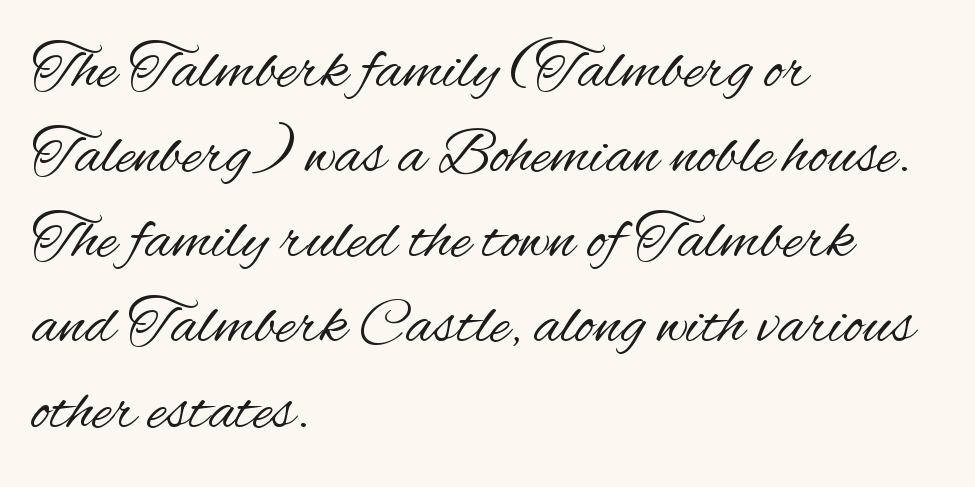
The image shows 65 px regular-weight, condensed sans-serif type; set left-aligned, normal line spacing (1.31x), normal letter spacing, not underlined; medium stroke contrast and a small x-height.
